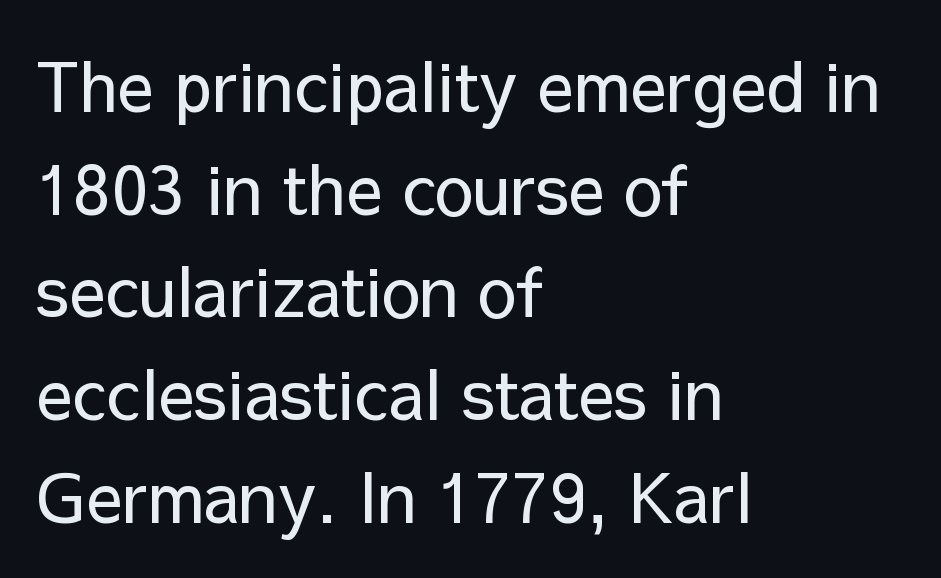
The zone under the glyphs is completely vacant. The rows are spaced the way most documents space them. The type sits square on the baseline with zero lean. The paragraph shown leans on its left margin.
